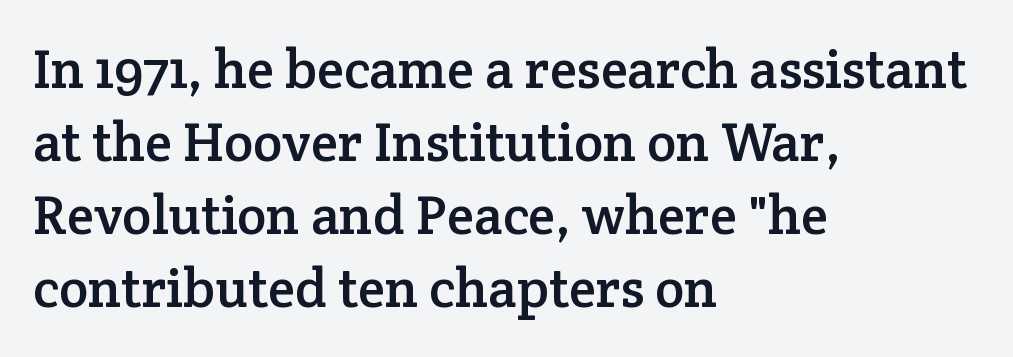
The space between consecutive lines is moderate. These lines are set flush left with a ragged right edge. In terms of posture, this sample is upright. Has an underline been added? It has not. The font family rendered here belongs to the serif group. No extra tracking has been applied to these lines.
